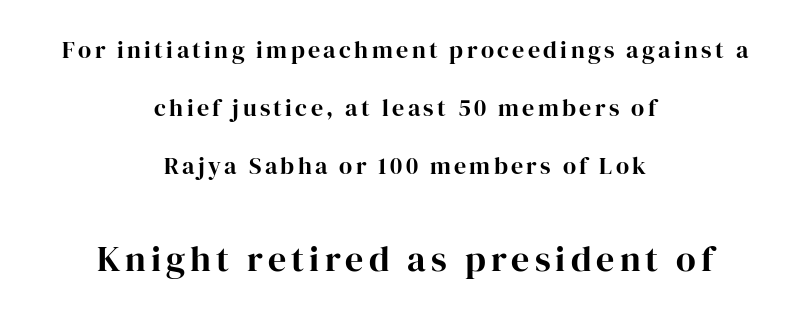
Yep, those are serifs on the letters. The paragraph has two soft edges and a firm central axis. Compare the two chunks: the lower has the greater cap height. A bare baseline throughout the passage. What's the leading like? Stretched, with rows far apart.
